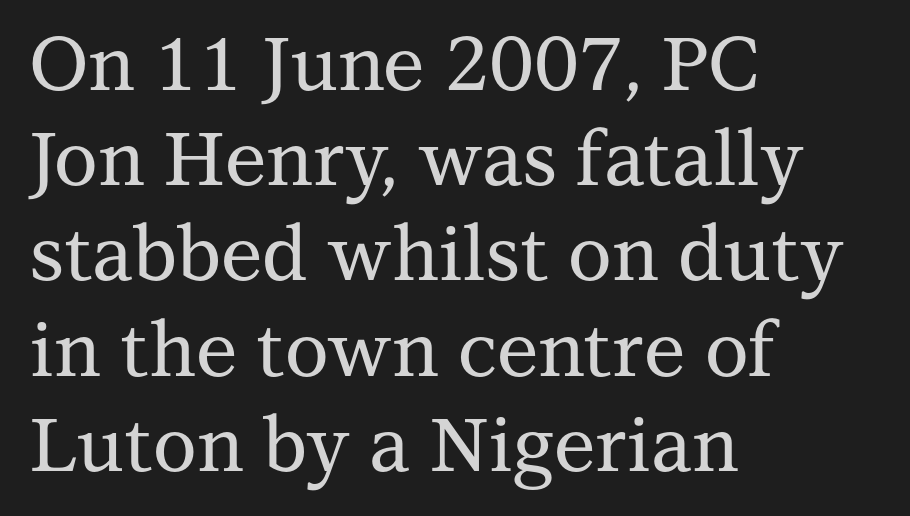
In terms of posture, this sample is upright. This rendering leaves character spacing at its baseline value. Vertically, the passage feels balanced, rows spaced as you'd expect. The foot of each line stays bare and open. Classification — serif.
